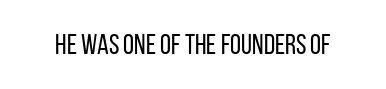
{"serif": "no", "italic": "no", "bold": "no", "weight": "regular", "width": "condensed", "stroke_contrast": "low", "x_height": "large", "monospaced": "no", "underline": "no", "letter_spacing": "normal", "letter_spacing_em": 0.0, "glyph_px": 28}
